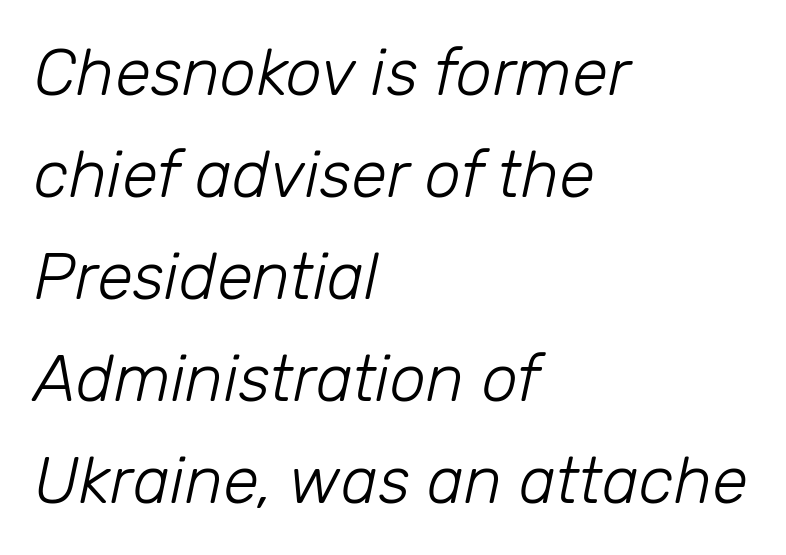
Q: Is the text bold? A: No.
Q: Is the text italic (slanted)? A: Yes, it leans right by about 12 degrees.
Q: Is the text underlined? A: No.
Q: How is the paragraph aligned? A: Left-aligned.
Q: Is the spacing between letters normal or unusually wide? A: Normal.
Q: Is the spacing between lines tight, normal or loose? A: Normal.
Q: Width (condensed, normal, or wide)? A: Normal.
Q: Stroke contrast? A: Low.
Q: x-height? A: Medium.
Q: Monospaced? A: No.
